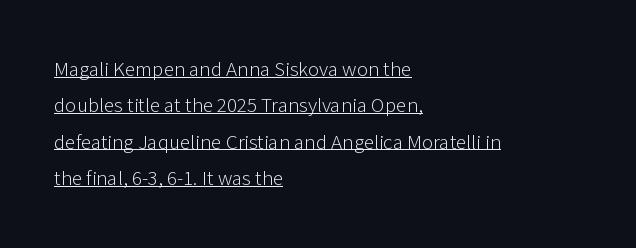
The image shows 21 px text type, upright; set left-aligned, line spacing 1.73x, normal letter spacing, underlined.
